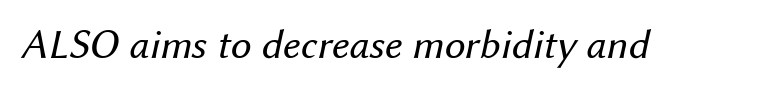
The image shows 42 px regular-weight type, italic (leaning right); set normal letter spacing, not underlined; medium stroke contrast and a medium x-height.
